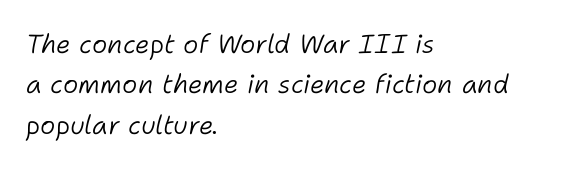
The typeface has the unassuming heft of standard copy or less. Only glyphs here, with clear space below each row. Looking at the ascenders, they clearly lean. A student would call this left alignment; a typographer would say flush left, rag right.
